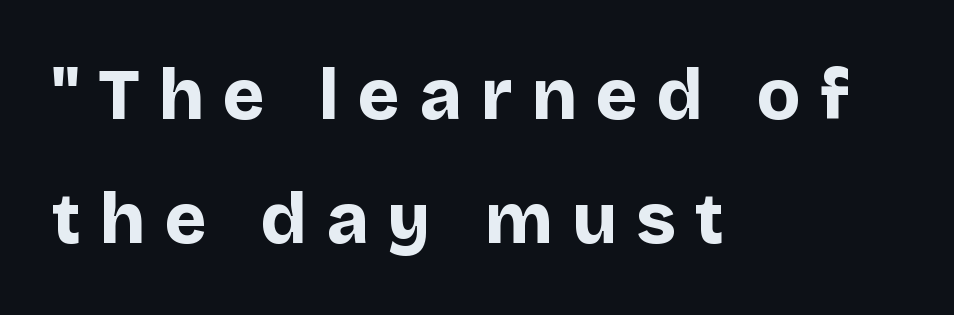
Q: Is the text bold? A: Yes.
Q: Is the text italic (slanted)? A: No, it is upright.
Q: Is the typeface a serif or a sans-serif typeface? A: Sans-serif.
Q: Is the text underlined? A: No.
Q: How is the paragraph aligned? A: Left-aligned.
Q: Is the spacing between letters normal or unusually wide? A: Unusually wide.
Q: Width (condensed, normal, or wide)? A: Normal.
Q: Stroke contrast? A: Low.
Q: x-height? A: Large.
Q: Monospaced? A: No.
